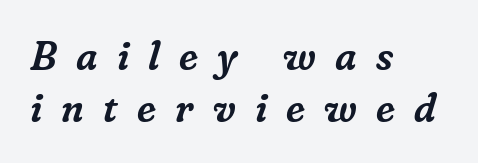
This sample uses expanded letter spacing, leaving extra air between glyphs. In terms of posture, this sample is oblique. The compositor pushed each line to the left boundary. What's the leading like? Ordinary, nothing unusual. Looks like regular typesetting: each glyph gets only the width it needs. Descenders hang freely into open space.
